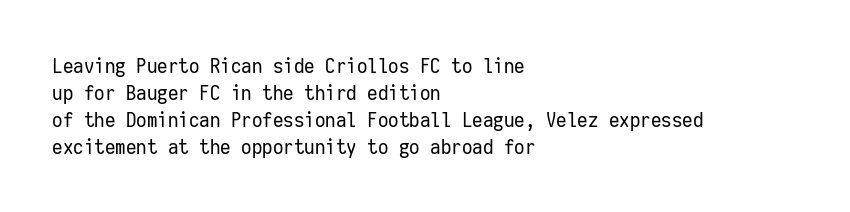
{"italic": "no", "bold": "no", "underline": "no", "align": "left", "line_spacing": "normal", "line_spacing_ratio": 1.28, "letter_spacing": "normal", "letter_spacing_em": 0.0, "glyph_px": 21}
